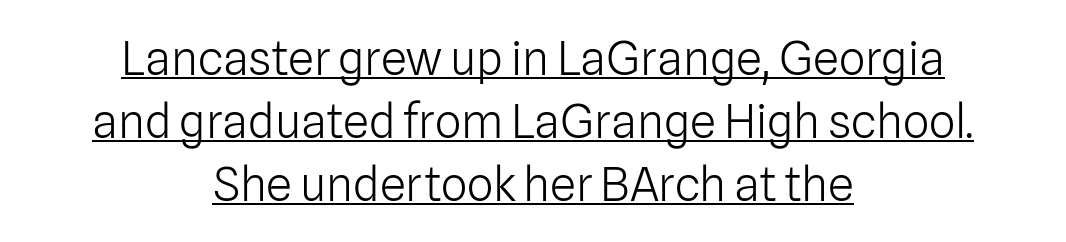
The image shows 47 px light sans-serif type, upright; set centered, normal line spacing (1.34x), normal letter spacing, underlined; low stroke contrast and a medium x-height.
